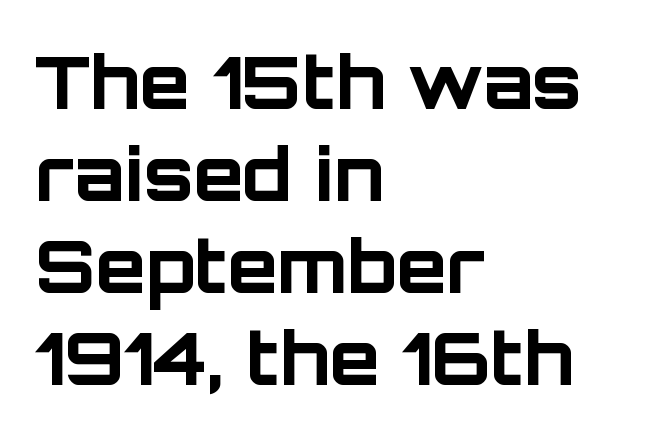
Q: Is the text bold? A: Yes.
Q: Is the text italic (slanted)? A: No, it is upright.
Q: Is the typeface a serif or a sans-serif typeface? A: Sans-serif.
Q: Is the text underlined? A: No.
Q: How is the paragraph aligned? A: Left-aligned.
Q: Is the spacing between letters normal or unusually wide? A: Normal.
Q: Is the spacing between lines tight, normal or loose? A: Normal.
Q: Width (condensed, normal, or wide)? A: Normal.
Q: Stroke contrast? A: Low.
Q: x-height? A: Large.
Q: Monospaced? A: No.
